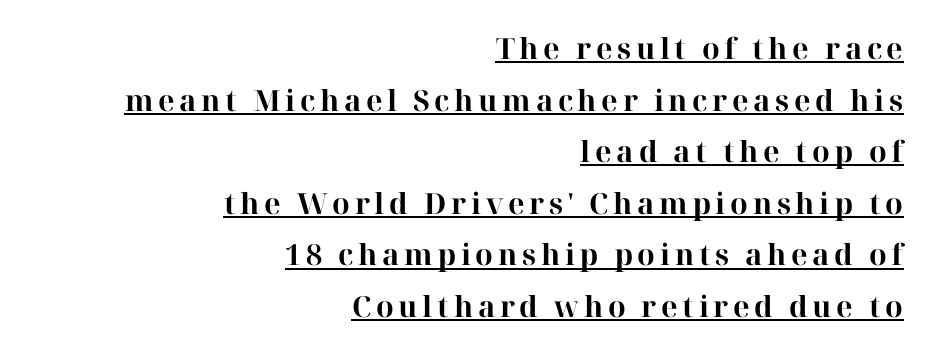
{"serif": "yes", "italic": "no", "bold": "yes", "weight": "bold", "width": "normal", "stroke_contrast": "high", "x_height": "medium", "monospaced": "no", "underline": "yes", "align": "right", "line_spacing_ratio": 1.78, "glyph_px": 29}
